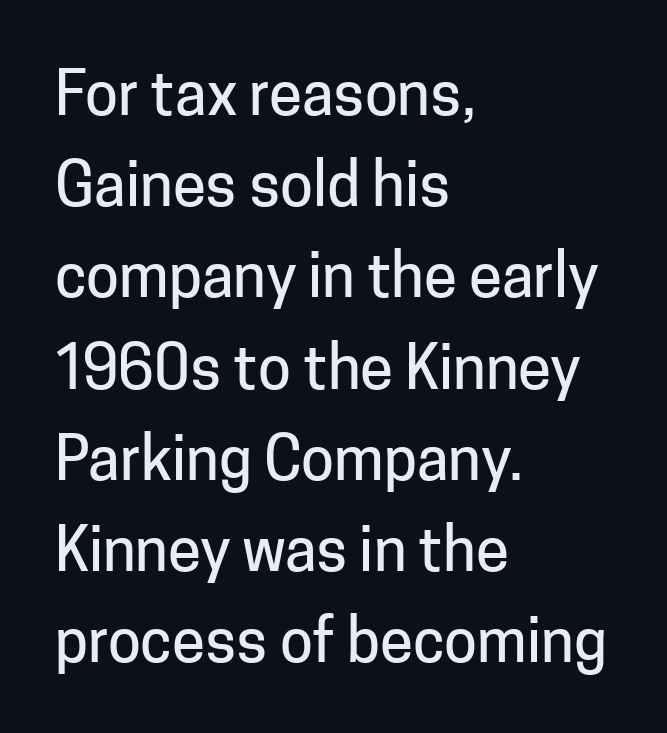
{"serif": "no", "italic": "no", "width": "normal", "stroke_contrast": "low", "x_height": "medium", "monospaced": "no", "underline": "no", "align": "left", "line_spacing": "normal", "line_spacing_ratio": 1.52, "letter_spacing": "normal", "letter_spacing_em": 0.0, "glyph_px": 60}
